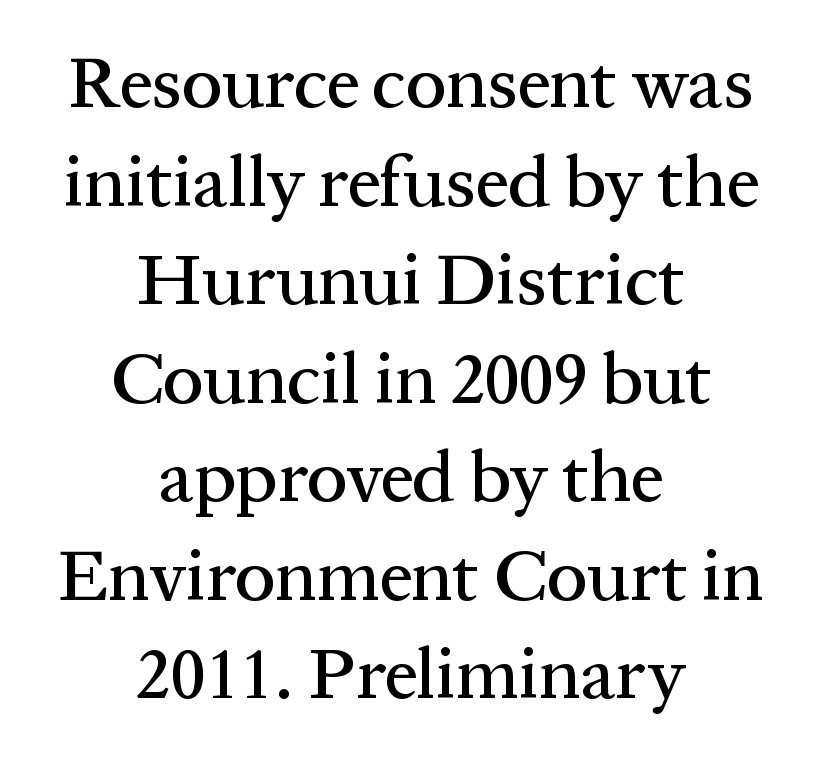
Q: Is the text italic (slanted)? A: No, it is upright.
Q: Is the typeface a serif or a sans-serif typeface? A: Serif.
Q: Is the text underlined? A: No.
Q: How is the paragraph aligned? A: Centered.
Q: Is the spacing between letters normal or unusually wide? A: Normal.
Q: Is the spacing between lines tight, normal or loose? A: Normal.
Q: Width (condensed, normal, or wide)? A: Normal.
Q: Stroke contrast? A: Medium.
Q: x-height? A: Medium.
Q: Monospaced? A: No.
